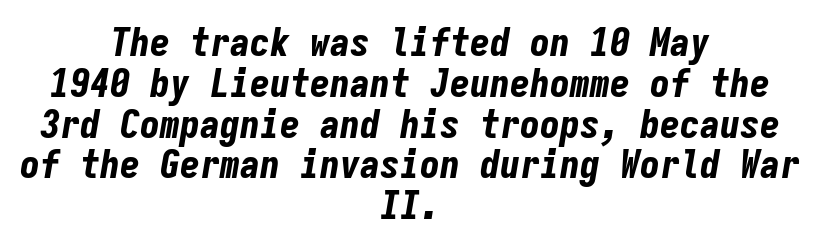
Notice how descenders almost collide with the ascenders below — that's tight leading. The setting favours the middle, as headings and verse often do. Students, note that the glyphs here touch the page at normal intervals. Underline: absent. In terms of posture, this sample is oblique.
